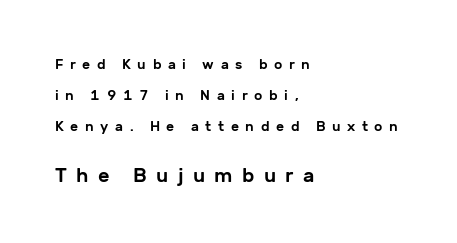
{"italic": "no", "underline": "no", "align": "left", "line_spacing": "loose", "line_spacing_ratio": 2.2, "letter_spacing": "wide", "letter_spacing_em": 0.47, "larger_block": "second", "size_ratio": 1.43, "glyph_px": 20}
